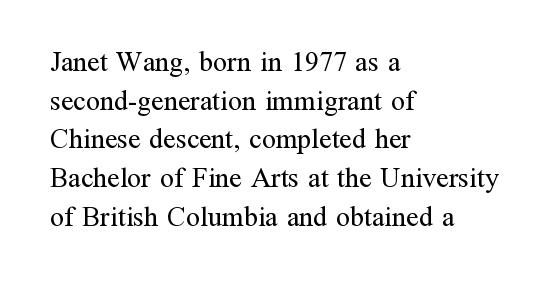
Each letter keeps its own natural width here, so spacing adapts to shape. The weight tops out at a normal text grade. A typesetter would label this face a serif. The line-height multiplier appears to be the usual default. This sample uses an upright cut, with every glyph sitting square on the baseline.
